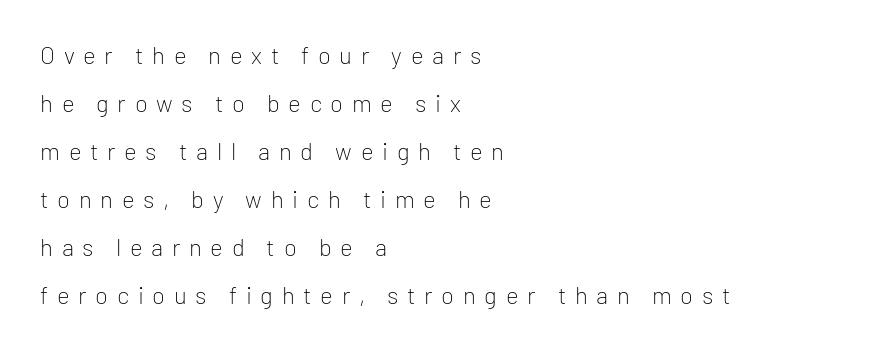
Weight: regular or lighter. Observe the wide spacing: letters keep a clear distance from each other. Does the copy run flush right? No — it runs flush left. The string is rendered with underlining switched off.
